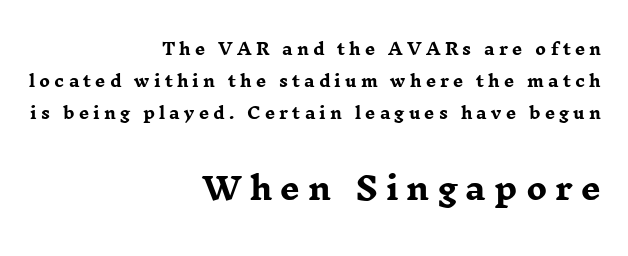
Q: Is the text bold? A: Yes.
Q: Is the text italic (slanted)? A: No, it is upright.
Q: Is the typeface a serif or a sans-serif typeface? A: Serif.
Q: Is the text underlined? A: No.
Q: How is the paragraph aligned? A: Right-aligned.
Q: Is the spacing between letters normal or unusually wide? A: Unusually wide.
Q: Is the spacing between lines tight, normal or loose? A: Loose.
Q: Which block of text is set in a larger size, the first (top) or the second (bottom)? A: The second (bottom) one.
Q: Width (condensed, normal, or wide)? A: Wide.
Q: Stroke contrast? A: Low.
Q: x-height? A: Medium.
Q: Monospaced? A: No.
